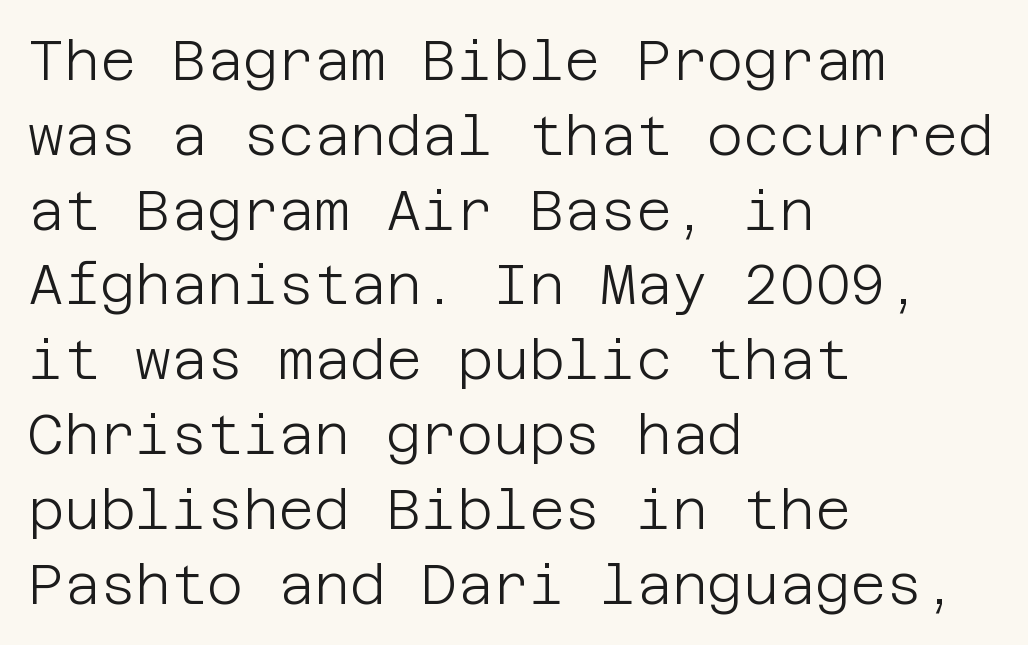
{"serif": "no", "italic": "no", "bold": "no", "weight": "light", "width": "normal", "stroke_contrast": "low", "x_height": "large", "underline": "no", "align": "left", "line_spacing": "normal", "line_spacing_ratio": 1.36, "letter_spacing": "normal", "letter_spacing_em": 0.0, "glyph_px": 55}
